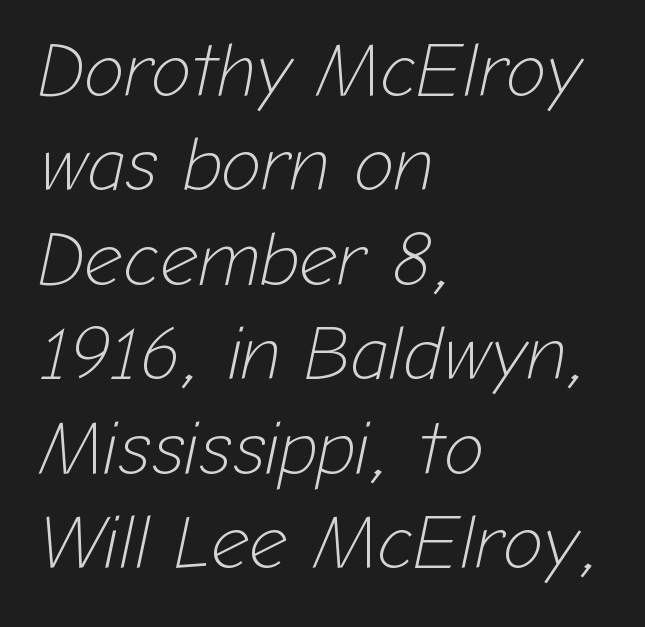
The space directly below the letters is spotless. The letters sit at their default tracking, neither squeezed nor spread. The rows are spaced the way most documents space them. Is this a fixed-width face? No — the glyphs have proportional, varying widths. The whole block is typeset with a tilt.
